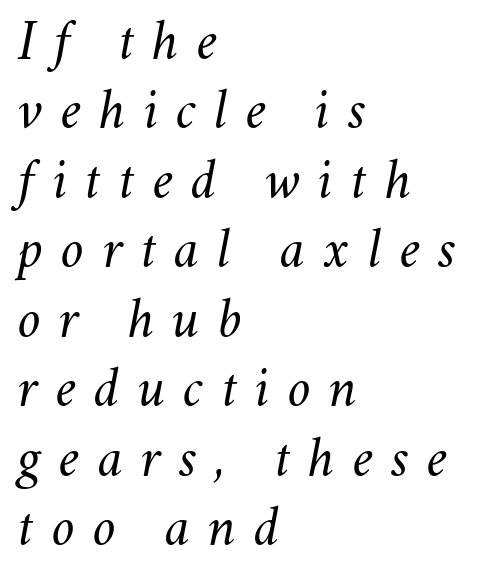
Q: Is the text bold? A: No.
Q: Is the text italic (slanted)? A: Yes, it leans right by about 11 degrees.
Q: Is the text underlined? A: No.
Q: How is the paragraph aligned? A: Left-aligned.
Q: Is the spacing between letters normal or unusually wide? A: Unusually wide.
Q: Width (condensed, normal, or wide)? A: Normal.
Q: Stroke contrast? A: Medium.
Q: x-height? A: Small.
Q: Monospaced? A: No.
